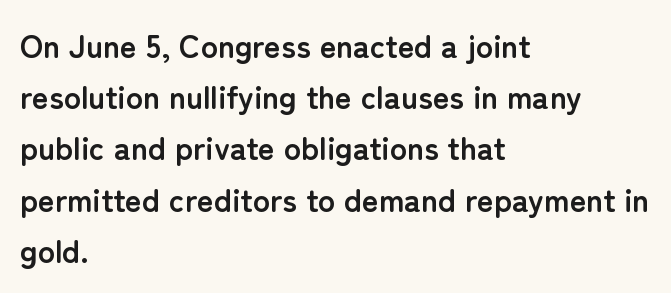
Is there any slant? The stems are plumb. Typesetter's note: full bold, strokes at maximum text heaviness. Every row of glyphs begins at an identical x-position on the left. What's the leading like? Ordinary, nothing unusual. The rendering uses natural spacing where letterforms have individual widths. Nobody drew a line under any word here.
